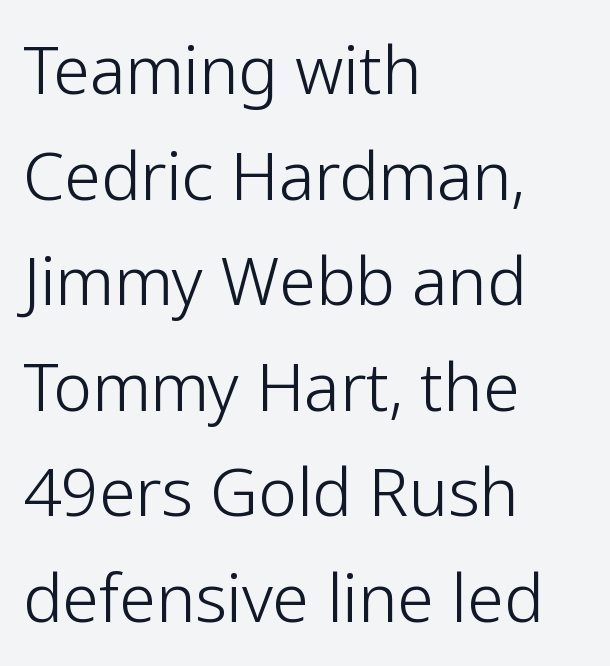
{"serif": "no", "italic": "no", "bold": "no", "weight": "light", "width": "normal", "stroke_contrast": "low", "x_height": "medium", "monospaced": "no", "underline": "no", "align": "left", "line_spacing": "normal", "line_spacing_ratio": 1.6, "letter_spacing": "normal", "letter_spacing_em": 0.0, "glyph_px": 66}
